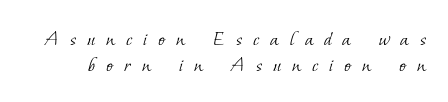
The image shows 23 px text type; set tight line spacing (1.12x), unusually wide letter spacing (+0.48 em), not underlined.
